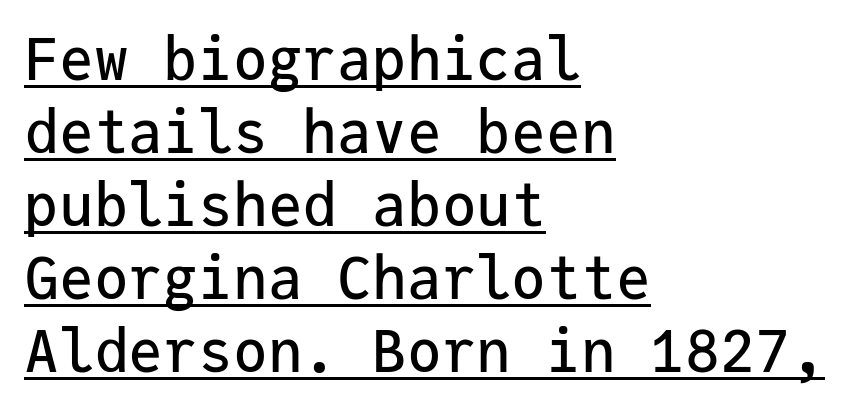
{"serif": "no", "italic": "no", "width": "normal", "stroke_contrast": "low", "x_height": "medium", "monospaced": "yes", "underline": "yes", "align": "left", "line_spacing": "normal", "line_spacing_ratio": 1.26, "letter_spacing": "normal", "letter_spacing_em": 0.0, "glyph_px": 58}
